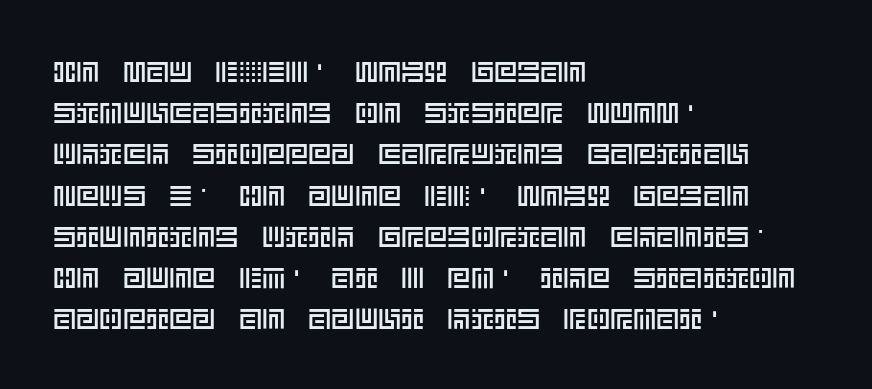
Rows of type keep a routine distance in the vertical direction. Does the copy run flush right? No — it runs flush left. You can tell it's not italic because the verticals are truly vertical. Look at the tracking — it's just the regular setting, nothing added. Lines of text with bare space underneath.
